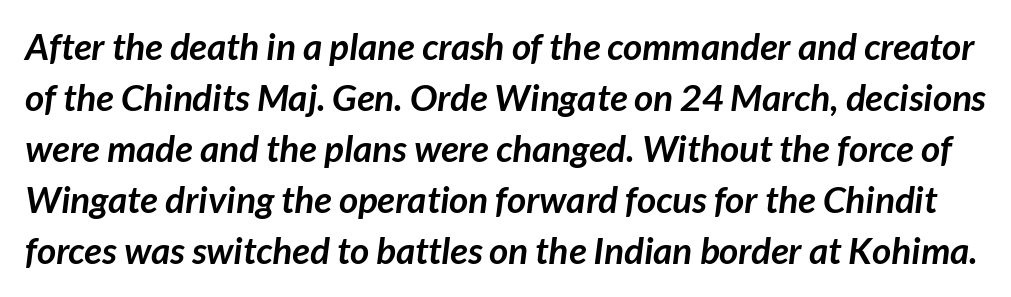
Successive baselines arrive at the customary interval. This sample has the flowing, uneven cadence of proportional lettering. In terms of letterform style, serifs are entirely absent. Inter-character spacing is left at the font's built-in metrics.
